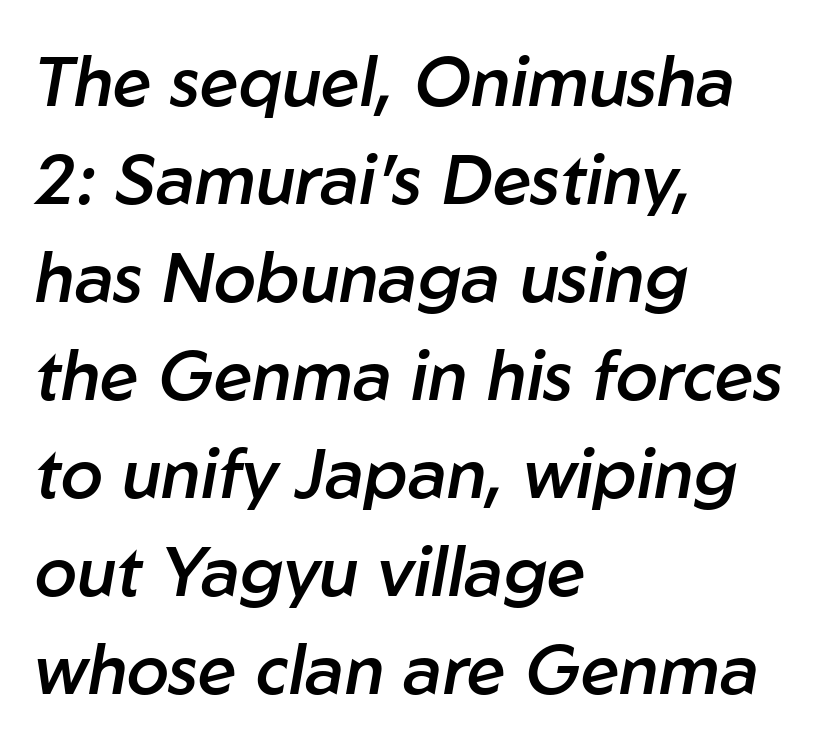
{"italic": "yes", "lean": "right", "slant_degrees": 10, "bold": "semi", "weight": "semibold", "width": "normal", "stroke_contrast": "low", "x_height": "medium", "monospaced": "no", "underline": "no", "align": "left", "line_spacing": "normal", "line_spacing_ratio": 1.42, "letter_spacing": "normal", "letter_spacing_em": 0.0, "glyph_px": 69}
